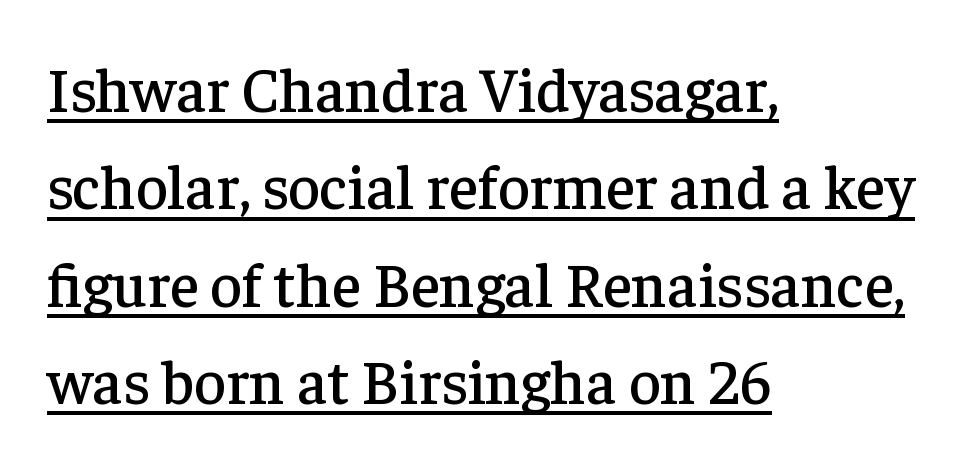
The image shows 62 px serif type, upright; set left-aligned, normal line spacing (1.57x), normal letter spacing, underlined; low stroke contrast and a medium x-height.
